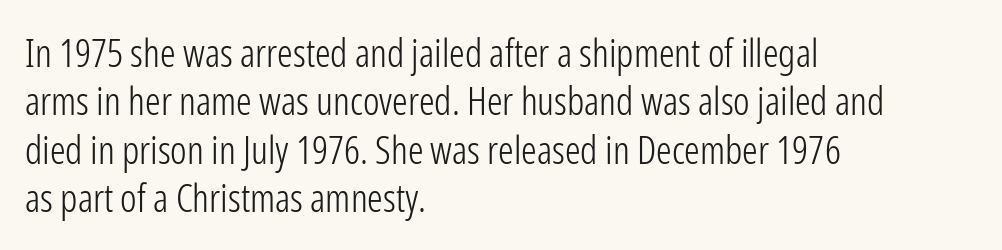
The image shows 39 px light, condensed sans-serif type, upright; set left-aligned, line spacing 1.24x, normal letter spacing, not underlined; low stroke contrast and a medium x-height.
